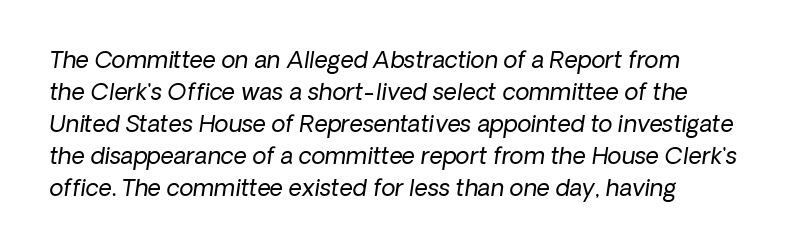
The image shows 23 px text type, italic (leaning right); set normal line spacing (1.39x), normal letter spacing, not underlined.
